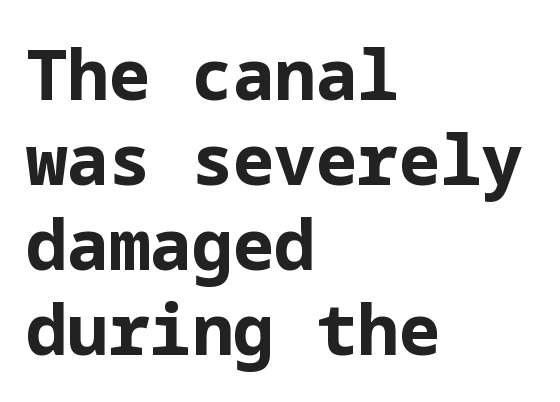
Q: Is the text bold? A: Yes.
Q: Is the text italic (slanted)? A: No, it is upright.
Q: Is the typeface a serif or a sans-serif typeface? A: Sans-serif.
Q: Is the text underlined? A: No.
Q: How is the paragraph aligned? A: Left-aligned.
Q: Is the spacing between letters normal or unusually wide? A: Normal.
Q: Width (condensed, normal, or wide)? A: Normal.
Q: Stroke contrast? A: Low.
Q: x-height? A: Medium.
